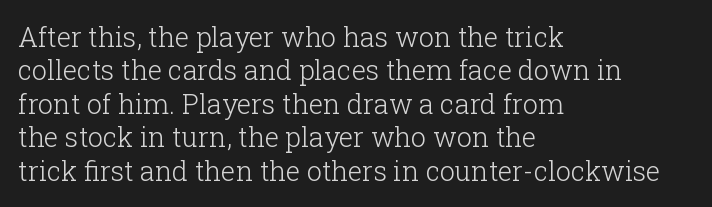
No letter is thick-stroked: the sample isn't bold. This rendering leaves character spacing at its baseline value. A bare baseline throughout the passage. Line beginnings align vertically; line endings do not. This sample uses an upright cut, with every glyph sitting square on the baseline.
